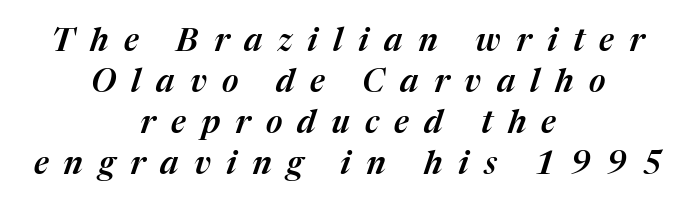
Do the characters align in a grid? No, the font is proportional. Clear beneath every line of the passage. If you drew a line through each stem, it would be angled. The block of text has a typical density, with ordinary space between rows. Honestly, the letter spacing is so wide it's the main thing you notice. The paragraph has two soft edges and a firm central axis.
